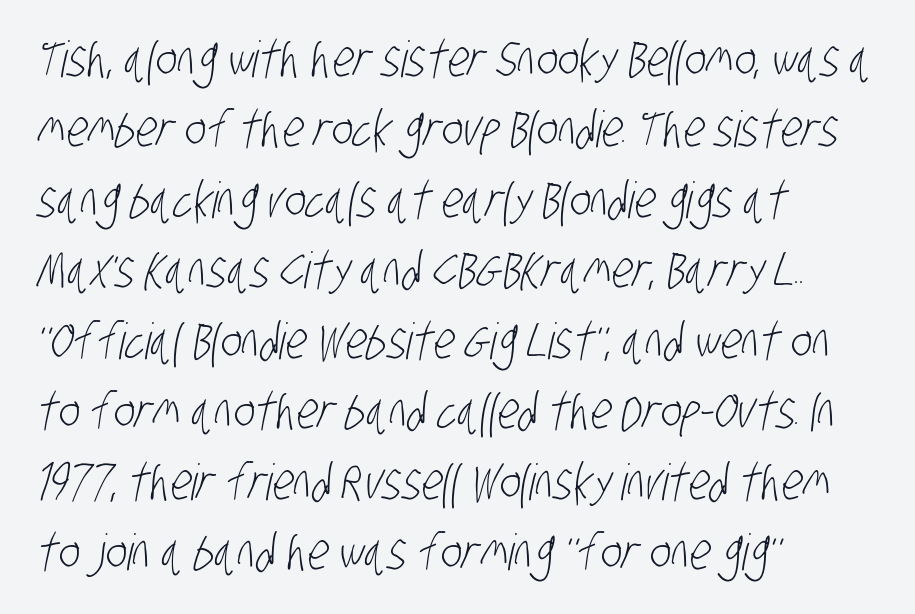
{"serif": "no", "bold": "no", "weight": "light", "width": "condensed", "stroke_contrast": "low", "x_height": "large", "monospaced": "no", "underline": "no", "align": "left", "line_spacing": "normal", "line_spacing_ratio": 1.41, "letter_spacing": "normal", "letter_spacing_em": 0.0, "glyph_px": 50}
